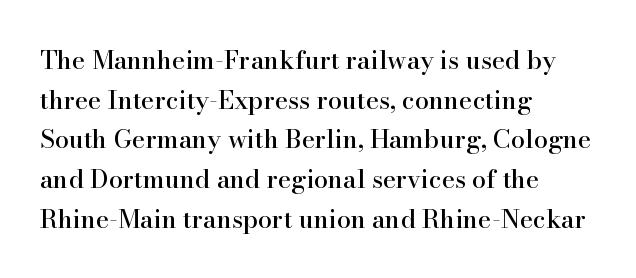
Words appear dense and cohesive because spacing is normal. Italic? Not at all — the glyphs are vertical. Horizontally, the lines are justified to the leading edge only. Leading matches the norm, producing a regular column. Each row of text sits above clean, open space.
